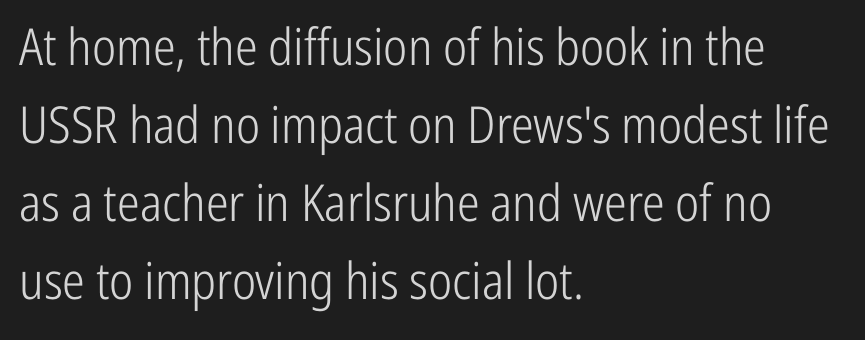
{"serif": "no", "italic": "no", "bold": "no", "weight": "light", "width": "condensed", "stroke_contrast": "low", "x_height": "medium", "monospaced": "no", "underline": "no", "align": "left", "line_spacing": "normal", "line_spacing_ratio": 1.53, "letter_spacing": "normal", "letter_spacing_em": 0.0, "glyph_px": 51}
